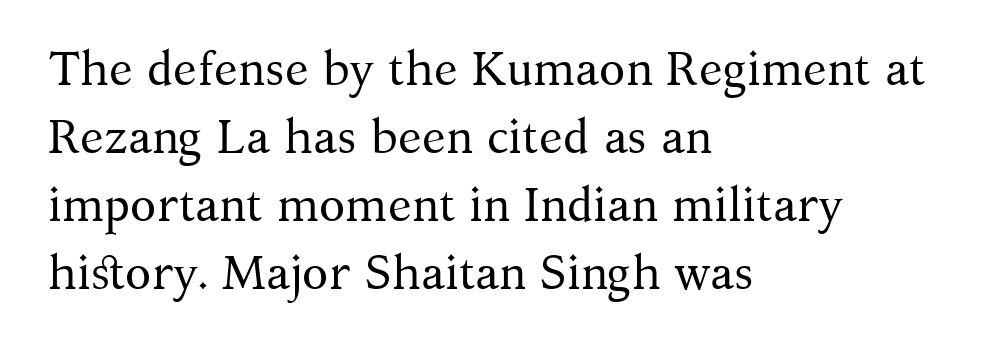
Check under the words: just untouched page. The letters stand straight up with perfectly vertical stems. Serifs: yes, visible at the terminals of the letterforms. Regarding leading, the lines here are spaced in the standard way. Think standard paragraph weight, or any step lighter than that. Horizontally, the lines are justified to the leading edge only.
